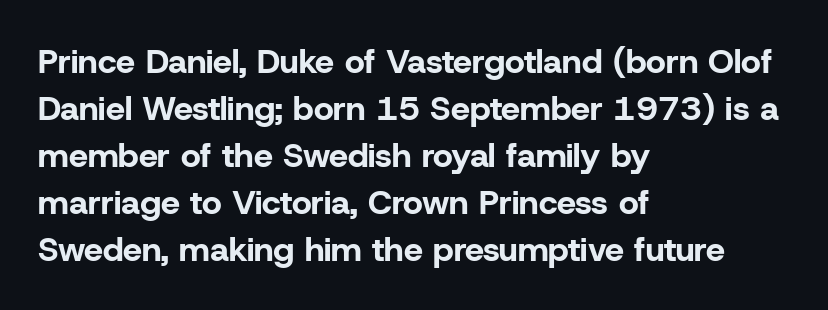
Q: Is the text bold? A: Yes.
Q: Is the text italic (slanted)? A: No, it is upright.
Q: Is the typeface a serif or a sans-serif typeface? A: Sans-serif.
Q: Is the text underlined? A: No.
Q: How is the paragraph aligned? A: Left-aligned.
Q: Is the spacing between letters normal or unusually wide? A: Normal.
Q: Is the spacing between lines tight, normal or loose? A: Normal.
Q: Width (condensed, normal, or wide)? A: Normal.
Q: Stroke contrast? A: Low.
Q: x-height? A: Medium.
Q: Monospaced? A: No.
